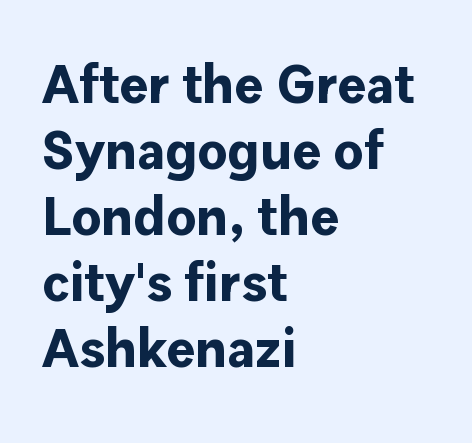
The image shows 54 px bold sans-serif type, upright; set left-aligned, line spacing 1.22x, normal letter spacing, not underlined; low stroke contrast and a medium x-height.
